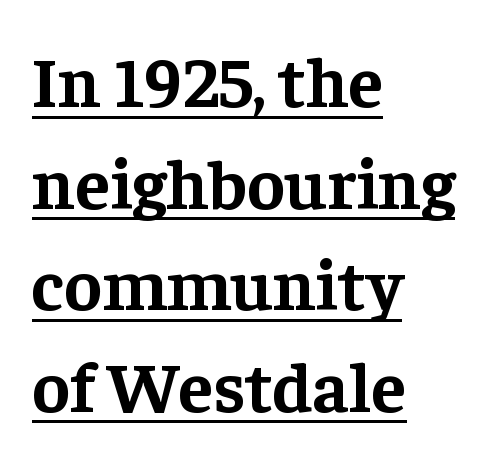
Q: Is the text bold? A: Yes.
Q: Is the text italic (slanted)? A: No, it is upright.
Q: Is the typeface a serif or a sans-serif typeface? A: Serif.
Q: Is the text underlined? A: Yes.
Q: How is the paragraph aligned? A: Left-aligned.
Q: Is the spacing between letters normal or unusually wide? A: Normal.
Q: Is the spacing between lines tight, normal or loose? A: Normal.
Q: Width (condensed, normal, or wide)? A: Normal.
Q: Stroke contrast? A: Low.
Q: x-height? A: Medium.
Q: Monospaced? A: No.
